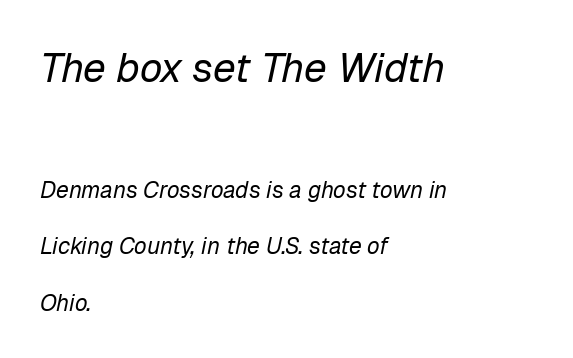
{"italic": "yes", "lean": "right", "slant_degrees": 12, "bold": "no", "weight": "regular", "width": "normal", "stroke_contrast": "low", "x_height": "medium", "monospaced": "no", "underline": "no", "align": "left", "line_spacing": "loose", "line_spacing_ratio": 2.46, "letter_spacing": "normal", "letter_spacing_em": 0.0, "larger_block": "first", "size_ratio": 1.78, "glyph_px": 41}
